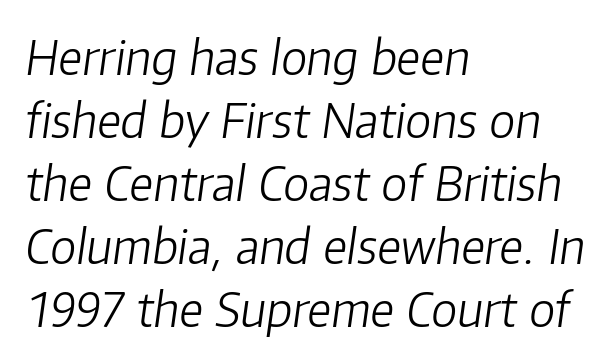
{"italic": "yes", "lean": "right", "slant_degrees": 8, "bold": "no", "weight": "light", "width": "normal", "stroke_contrast": "low", "x_height": "medium", "monospaced": "no", "underline": "no", "align": "left", "line_spacing": "normal", "line_spacing_ratio": 1.34, "letter_spacing": "normal", "letter_spacing_em": 0.0, "glyph_px": 47}
